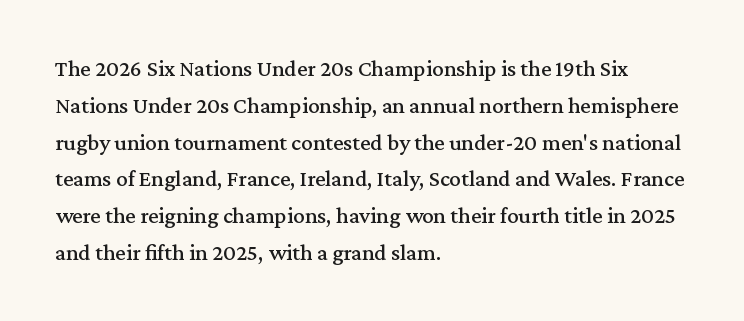
Q: Is the text italic (slanted)? A: No, it is upright.
Q: Is the text underlined? A: No.
Q: How is the paragraph aligned? A: Left-aligned.
Q: Is the spacing between letters normal or unusually wide? A: Normal.
Q: Is the spacing between lines tight, normal or loose? A: Normal.
